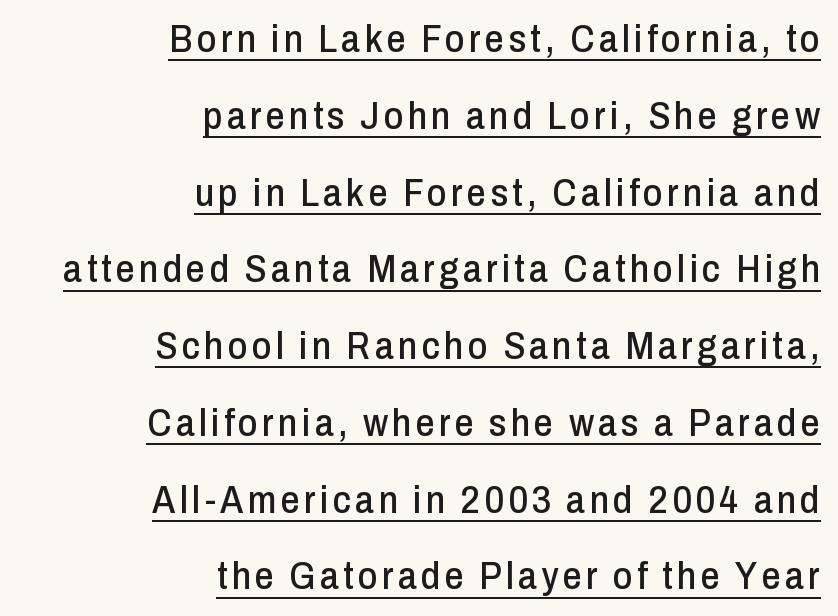
{"serif": "no", "italic": "no", "width": "condensed", "stroke_contrast": "low", "x_height": "medium", "monospaced": "no", "underline": "yes", "align": "right", "line_spacing": "loose", "line_spacing_ratio": 2.02, "glyph_px": 38}
